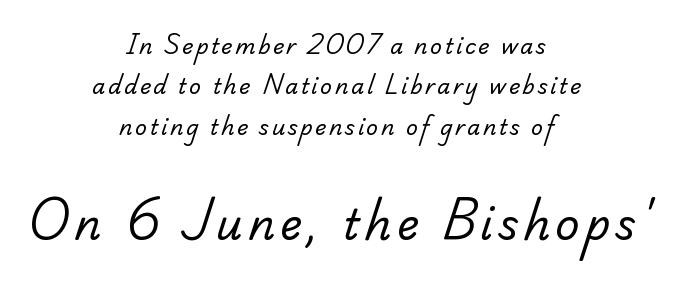
{"serif": "yes", "bold": "no", "weight": "regular", "width": "normal", "stroke_contrast": "low", "x_height": "small", "monospaced": "no", "underline": "no", "align": "center", "line_spacing": "loose", "line_spacing_ratio": 1.92, "larger_block": "second", "size_ratio": 2.0, "glyph_px": 42}
